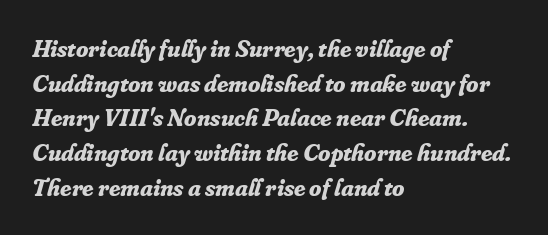
{"italic": "yes", "lean": "right", "slant_degrees": 16, "bold": "yes", "underline": "no", "align": "left", "line_spacing": "normal", "line_spacing_ratio": 1.39, "letter_spacing": "normal", "letter_spacing_em": 0.0, "glyph_px": 25}
